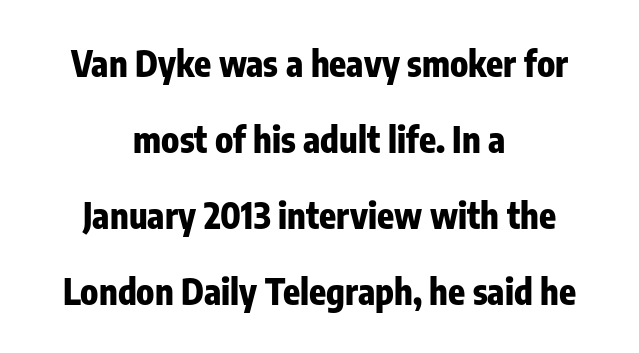
The image shows 35 px heavy, condensed sans-serif type, upright; set centered, loose line spacing (2.17x), normal letter spacing, not underlined; low stroke contrast and a medium x-height.
